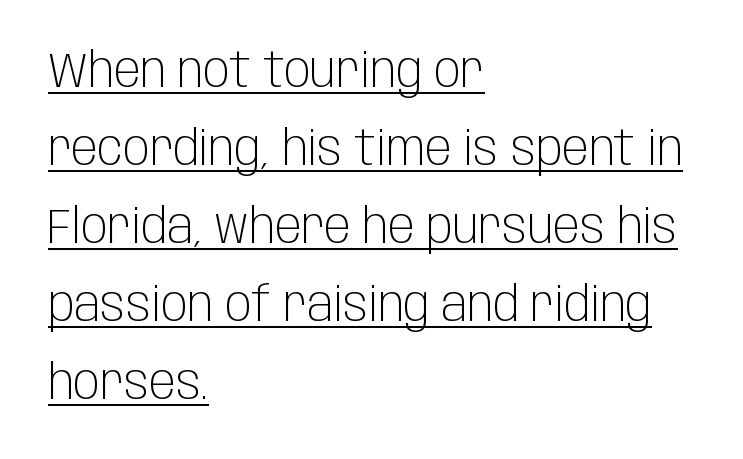
Stroke mass is kept to a normal reading level or below. This rendering employs a face without finishing strokes, i.e., a sans-serif. Baseline-to-baseline distance is the conventional proportion of letter height. Nothing unusual about the tracking: characters are spaced as the font intends.
